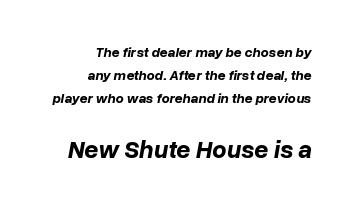
Q: Is the text bold? A: Yes.
Q: Is the text italic (slanted)? A: Yes, it leans right by about 10 degrees.
Q: Is the text underlined? A: No.
Q: How is the paragraph aligned? A: Right-aligned.
Q: Is the spacing between letters normal or unusually wide? A: Normal.
Q: Is the spacing between lines tight, normal or loose? A: Normal.
Q: Which block of text is set in a larger size, the first (top) or the second (bottom)? A: The second (bottom) one.
